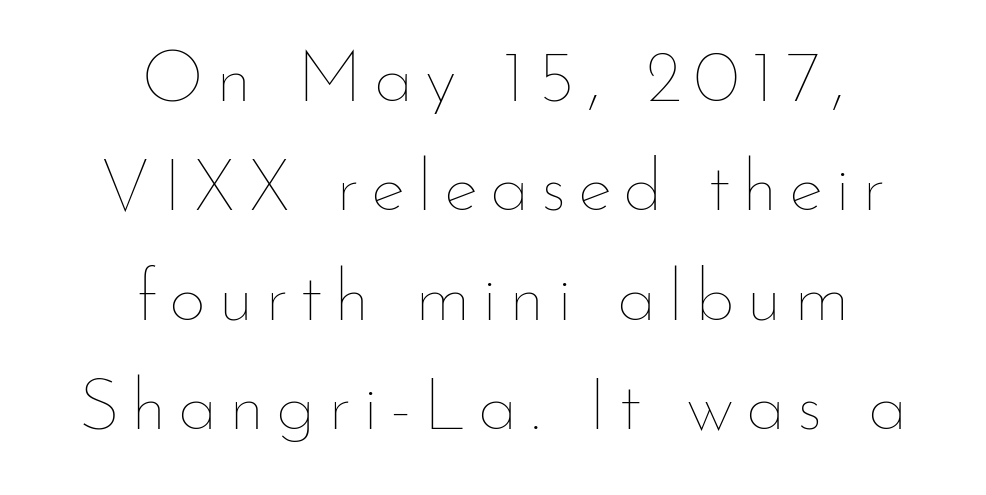
The image shows 73 px thin type, upright; set centered, normal line spacing (1.5x), not underlined; low stroke contrast and a small x-height.
